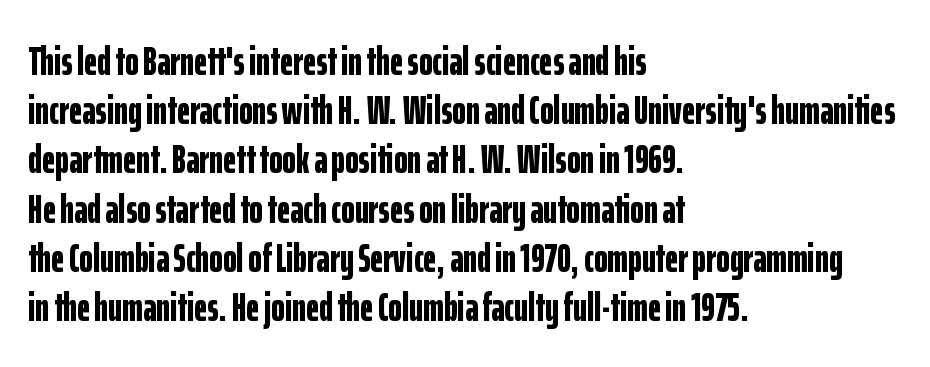
Q: Is the text bold? A: Yes.
Q: Is the text italic (slanted)? A: No, it is upright.
Q: Is the typeface a serif or a sans-serif typeface? A: Sans-serif.
Q: Is the text underlined? A: No.
Q: How is the paragraph aligned? A: Left-aligned.
Q: Is the spacing between letters normal or unusually wide? A: Normal.
Q: Width (condensed, normal, or wide)? A: Condensed.
Q: Stroke contrast? A: Low.
Q: x-height? A: Medium.
Q: Monospaced? A: No.
